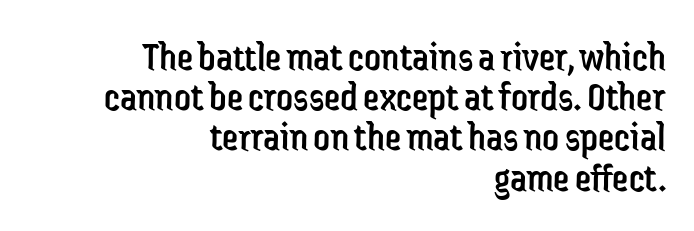
The image shows 41 px regular-weight, condensed sans-serif type, upright; set right-aligned, tight line spacing (0.98x), normal letter spacing, not underlined; low stroke contrast and a medium x-height.
